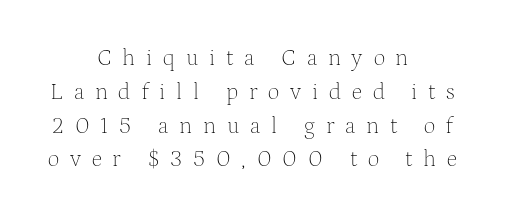
Is the stroke heavy? The answer is a plain regular-or-lighter. This rendering widens character spacing well past its baseline value. The lettering holds an erect, upright posture throughout. If you measured baseline to baseline, you'd find a middling distance. The specimen omits any rule beneath the text block's lines.
